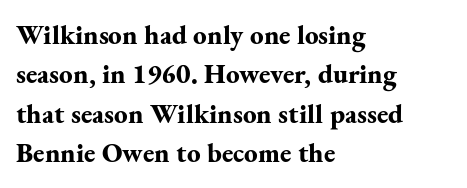
The line texture is even and compact thanks to regular tracking. Notice how the passage keeps a crisp vertical edge on the left only. Rendered with straight, roman letterforms. A bare baseline throughout the passage. One glance says typical: line gaps are just what's usual.
